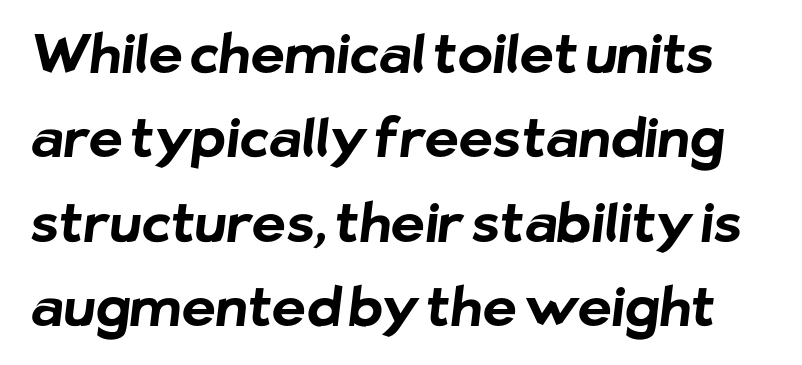
Q: Is the text bold? A: Yes.
Q: Is the typeface a serif or a sans-serif typeface? A: Sans-serif.
Q: Is the text underlined? A: No.
Q: Is the spacing between letters normal or unusually wide? A: Normal.
Q: Is the spacing between lines tight, normal or loose? A: Normal.
Q: Width (condensed, normal, or wide)? A: Normal.
Q: Stroke contrast? A: Low.
Q: x-height? A: Medium.
Q: Monospaced? A: No.
